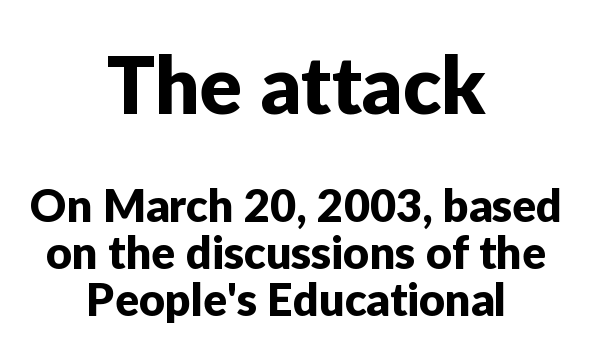
Beneath every word, the page is bare. The line texture is even and compact thanks to regular tracking. The typeface chosen for these lines omits serifs. This sample trades vertical openness for compactness between lines.
